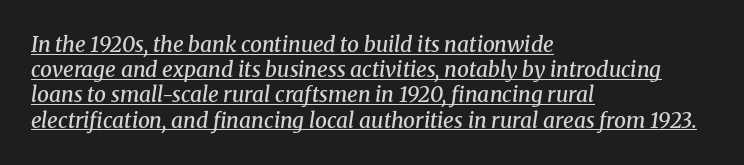
Reading down the block, your eye returns to a fixed left position each line. Weight check: semibold — heavier than regular, not quite bold. Beneath each row of characters lies a ruled line. The lettering tilts uniformly, giving the passage an italic look. Glyph-to-glyph distance matches everyday printed text.
